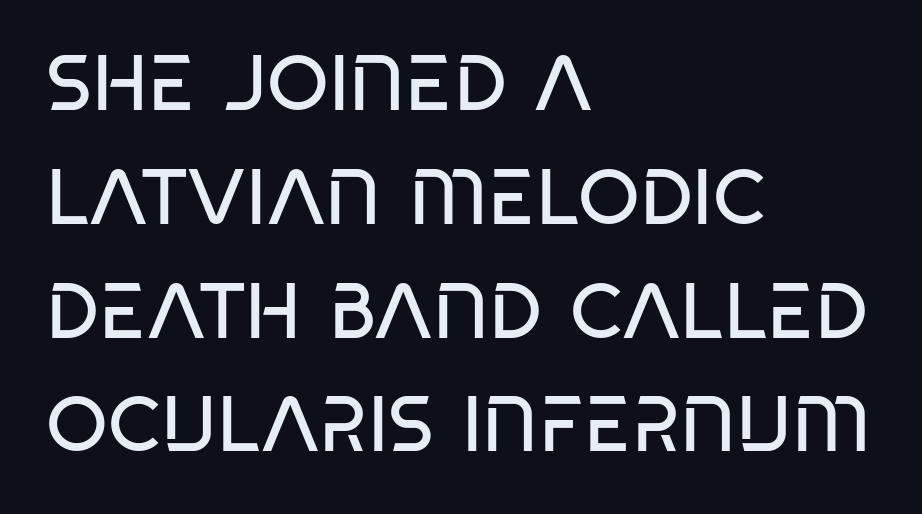
The image shows 79 px regular-weight, condensed sans-serif type, upright; set left-aligned, normal line spacing (1.44x), normal letter spacing, not underlined; low stroke contrast and a large x-height.
